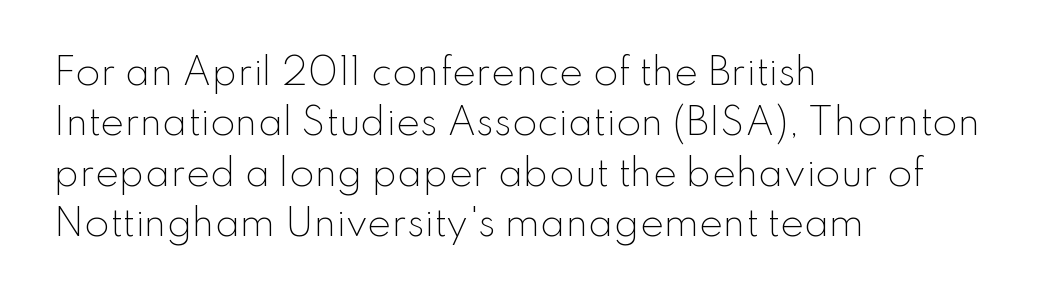
Q: Is the text bold? A: No.
Q: Is the text italic (slanted)? A: No, it is upright.
Q: Is the typeface a serif or a sans-serif typeface? A: Sans-serif.
Q: Is the text underlined? A: No.
Q: How is the paragraph aligned? A: Left-aligned.
Q: Is the spacing between letters normal or unusually wide? A: Normal.
Q: Is the spacing between lines tight, normal or loose? A: Normal.
Q: Width (condensed, normal, or wide)? A: Normal.
Q: Stroke contrast? A: Low.
Q: x-height? A: Small.
Q: Monospaced? A: No.
